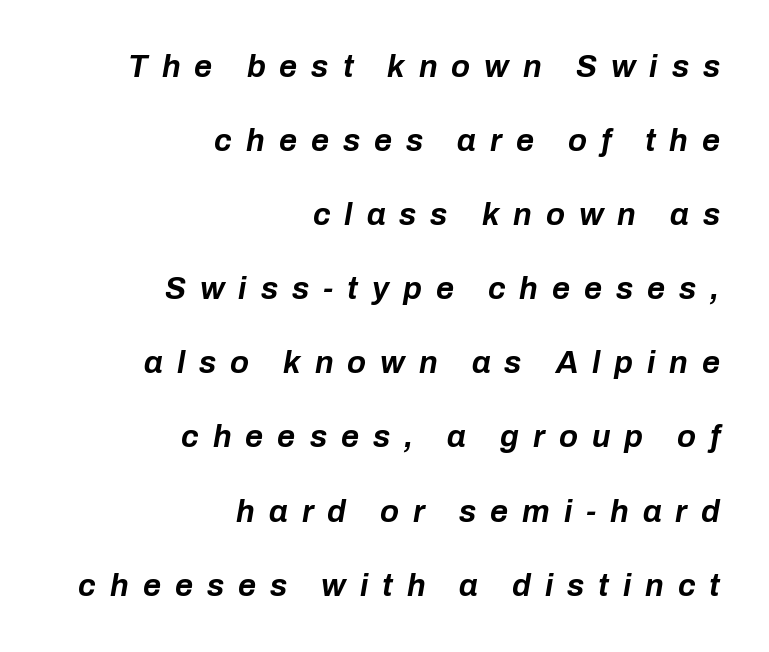
{"italic": "yes", "lean": "right", "slant_degrees": 10, "bold": "yes", "weight": "bold", "width": "normal", "stroke_contrast": "low", "x_height": "medium", "monospaced": "no", "underline": "no", "align": "right", "line_spacing": "loose", "line_spacing_ratio": 2.39, "letter_spacing": "wide", "letter_spacing_em": 0.45, "glyph_px": 31}
